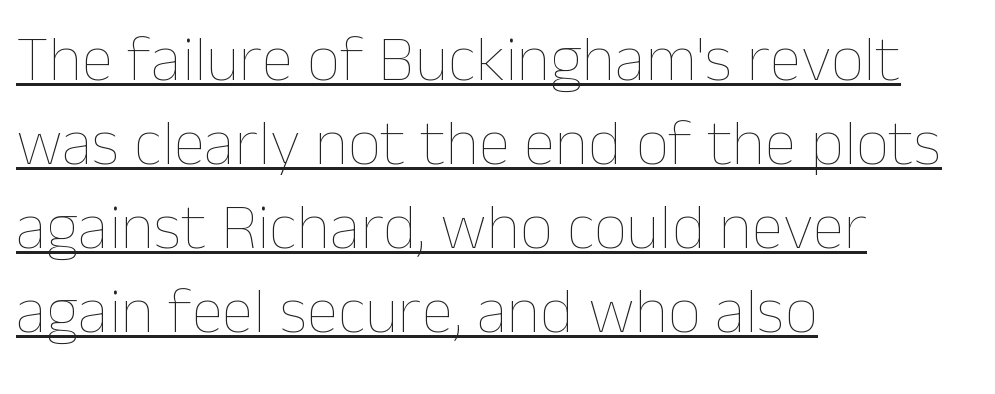
{"italic": "no", "bold": "no", "weight": "thin", "width": "normal", "stroke_contrast": "low", "x_height": "medium", "monospaced": "no", "underline": "yes", "align": "left", "line_spacing": "normal", "line_spacing_ratio": 1.29, "letter_spacing": "normal", "letter_spacing_em": 0.0, "glyph_px": 65}
